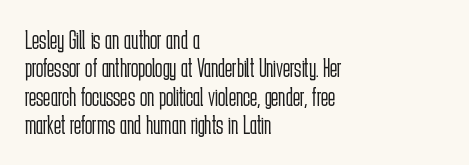
Interline gaps are noticeably narrow in this sample. The passage is arranged the way most books set body copy — flush left. How are the letters spaced? Ordinarily, with no added tracking. The area under the type is left untouched. This is roman type, the default non-slanted kind. The weight tops out at a normal text grade.
